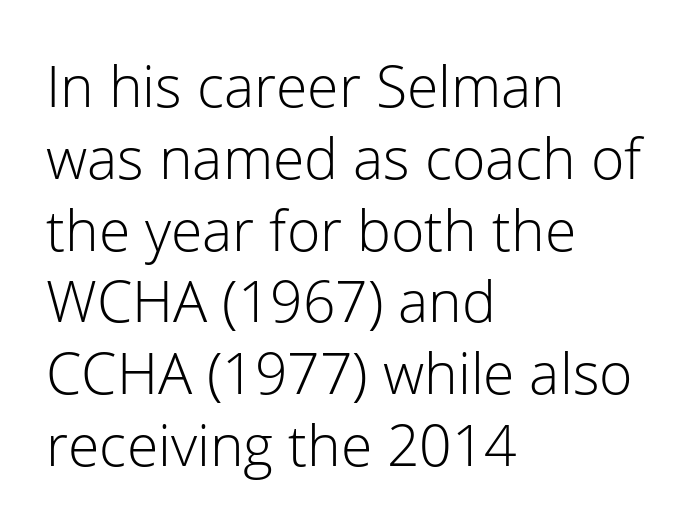
{"serif": "no", "italic": "no", "bold": "no", "weight": "light", "width": "normal", "stroke_contrast": "low", "x_height": "medium", "monospaced": "no", "underline": "no", "align": "left", "line_spacing": "normal", "line_spacing_ratio": 1.26, "letter_spacing": "normal", "letter_spacing_em": 0.0, "glyph_px": 57}
